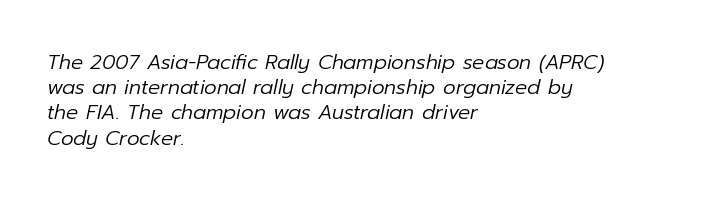
The image shows 20 px text type, italic (leaning right); set left-aligned, normal line spacing (1.26x), normal letter spacing, not underlined.
